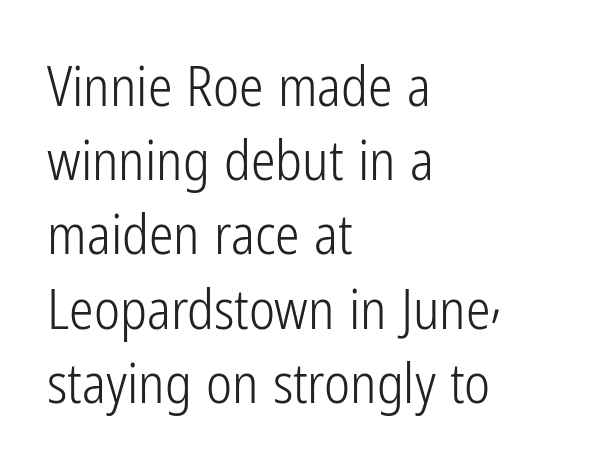
Think of a printed novel: that variable character pitch is what you see here. The face used here is rendered with its standard letterfit. This is sans-serif lettering, the kind often seen on screens and signage. Leading: standard. Which margin do the lines hug? The left one — the right edge is uneven. The words here are not underlined.
